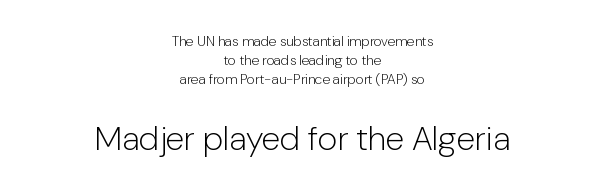
In terms of leading, this rendering sits right in the middle. These two chunks differ in scale, with the bottom chunk taking the larger measure. The text was rendered using a sans face with plain stroke endings. A roman cut, with each character standing at attention.
